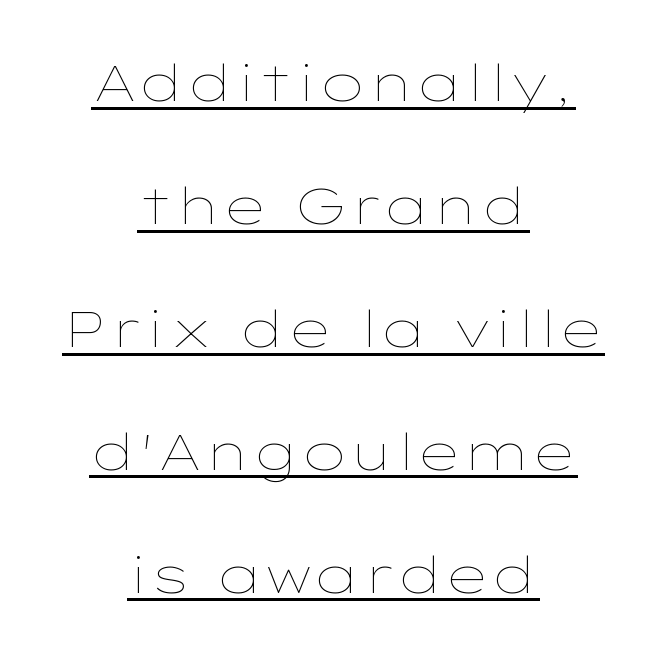
The image shows 51 px thin, wide type, upright; set centered, loose line spacing (2.41x), normal letter spacing, underlined; low stroke contrast and a medium x-height.
